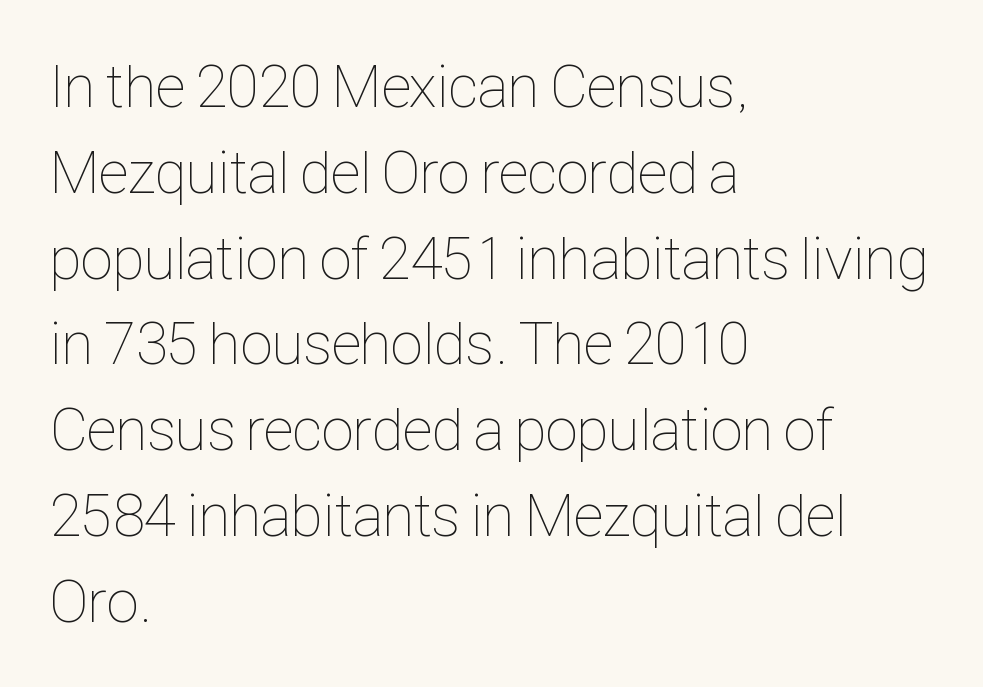
The space beneath each line is pristine and unruled. Think of a printed novel: that variable character pitch is what you see here. You could call the tracking neutral — neither tight nor loose. The lines sit at an ordinary, default distance from one another.
